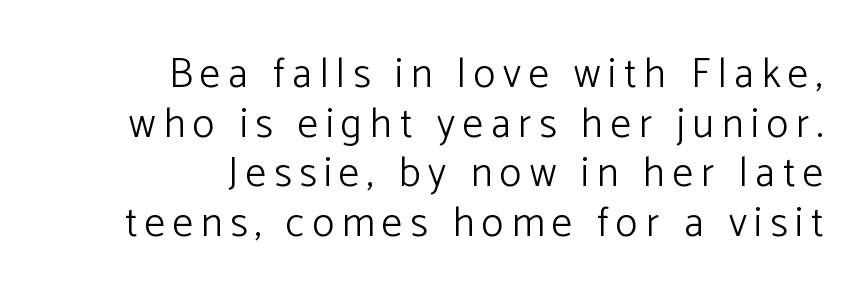
Q: Is the text bold? A: No.
Q: Is the text italic (slanted)? A: No, it is upright.
Q: Is the typeface a serif or a sans-serif typeface? A: Sans-serif.
Q: Is the text underlined? A: No.
Q: How is the paragraph aligned? A: Right-aligned.
Q: Width (condensed, normal, or wide)? A: Normal.
Q: Stroke contrast? A: Low.
Q: x-height? A: Medium.
Q: Monospaced? A: No.
